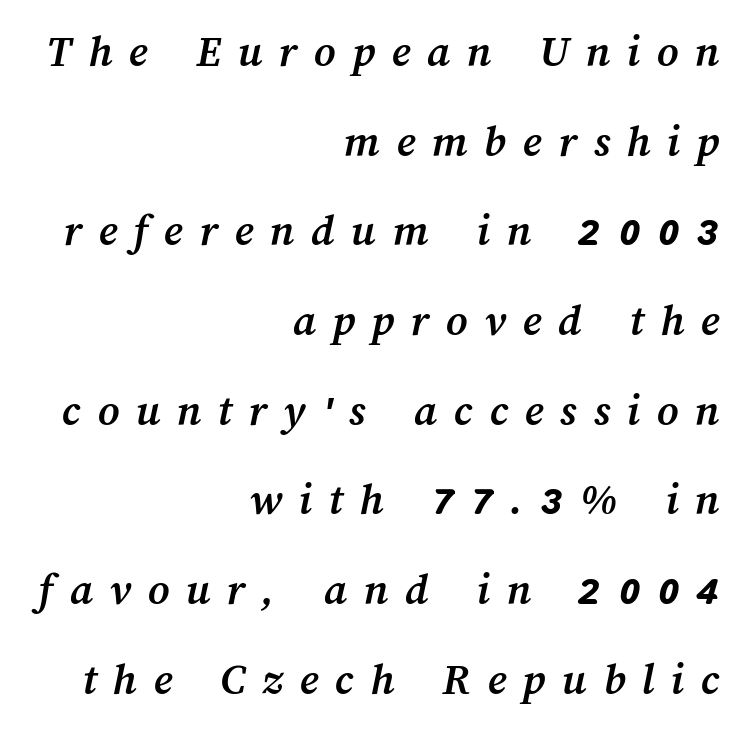
The image shows 46 px semibold type; set right-aligned, loose line spacing (1.95x), unusually wide letter spacing (+0.36 em), not underlined; medium stroke contrast and a medium x-height.
